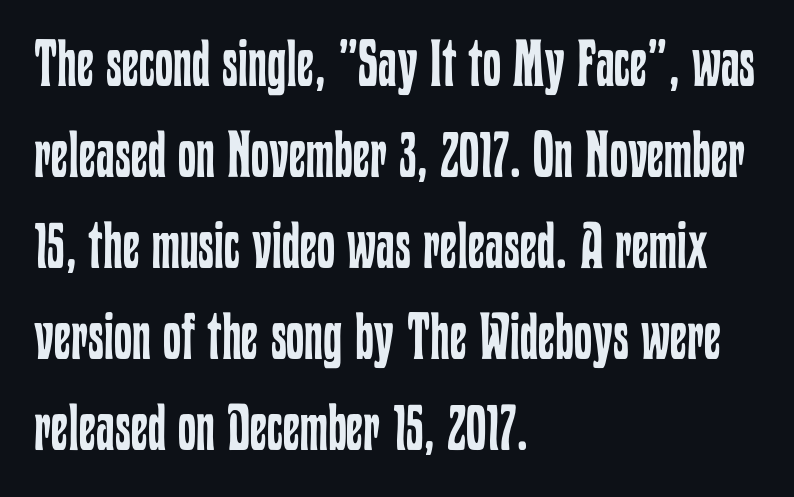
{"italic": "no", "bold": "no", "weight": "regular", "width": "condensed", "stroke_contrast": "low", "x_height": "medium", "monospaced": "no", "underline": "no", "align": "left", "line_spacing": "normal", "line_spacing_ratio": 1.4, "letter_spacing": "normal", "letter_spacing_em": 0.0, "glyph_px": 65}
